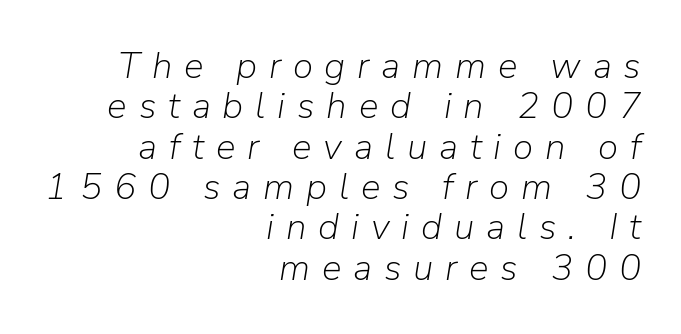
The image shows 37 px light type, italic (leaning right); set right-aligned, tight line spacing (1.09x), unusually wide letter spacing (+0.32 em), not underlined; low stroke contrast and a medium x-height.
